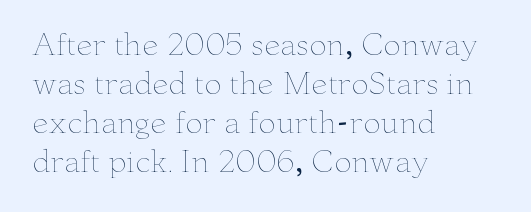
{"italic": "no", "bold": "no", "weight": "thin", "width": "wide", "stroke_contrast": "low", "x_height": "small", "monospaced": "no", "underline": "no", "align": "left", "line_spacing": "normal", "line_spacing_ratio": 1.35, "letter_spacing": "normal", "letter_spacing_em": 0.0, "glyph_px": 29}
